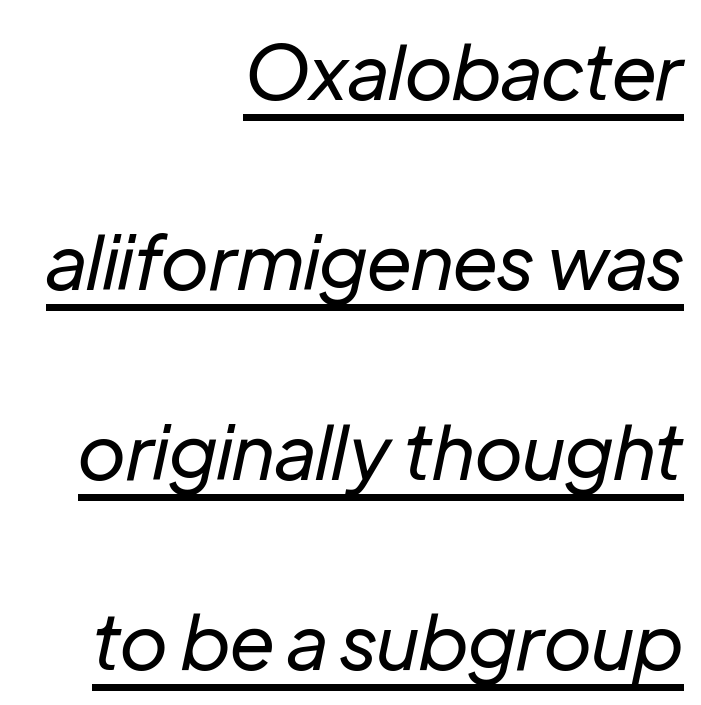
{"italic": "yes", "lean": "right", "slant_degrees": 12, "bold": "no", "weight": "regular", "width": "normal", "stroke_contrast": "low", "x_height": "medium", "monospaced": "no", "underline": "yes", "align": "right", "line_spacing": "loose", "line_spacing_ratio": 2.5, "letter_spacing": "normal", "letter_spacing_em": 0.0, "glyph_px": 76}
